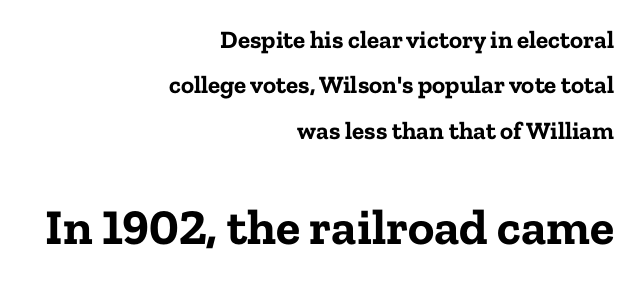
{"serif": "yes", "italic": "no", "bold": "yes", "weight": "bold", "width": "normal", "stroke_contrast": "low", "x_height": "medium", "monospaced": "no", "underline": "no", "align": "right", "line_spacing_ratio": 1.82, "letter_spacing": "normal", "letter_spacing_em": 0.0, "larger_block": "second", "size_ratio": 2.0, "glyph_px": 50}
